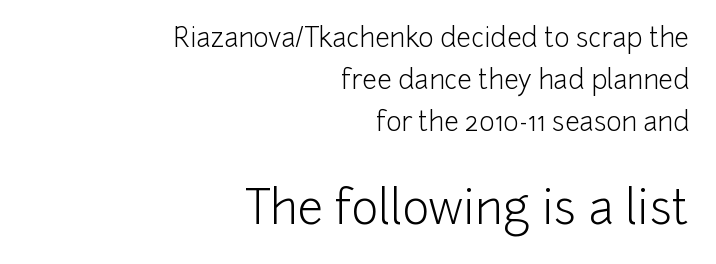
The image shows 46 px light sans-serif type, upright; set right-aligned, normal line spacing (1.61x), normal letter spacing, not underlined; the second (bottom) block is 1.77x larger; low stroke contrast and a medium x-height.
